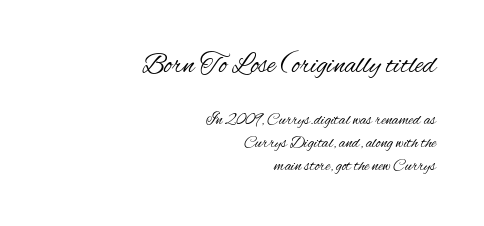
Q: Is the text bold? A: No.
Q: Is the text italic (slanted)? A: Yes.
Q: Is the typeface a serif or a sans-serif typeface? A: Sans-serif.
Q: Is the text underlined? A: No.
Q: How is the paragraph aligned? A: Right-aligned.
Q: Is the spacing between letters normal or unusually wide? A: Normal.
Q: Is the spacing between lines tight, normal or loose? A: Normal.
Q: Which block of text is set in a larger size, the first (top) or the second (bottom)? A: The first (top) one.
Q: Width (condensed, normal, or wide)? A: Condensed.
Q: Stroke contrast? A: Medium.
Q: x-height? A: Small.
Q: Monospaced? A: No.
